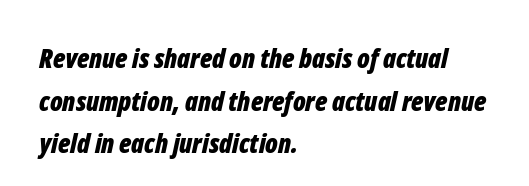
{"italic": "yes", "lean": "right", "slant_degrees": 12, "bold": "yes", "underline": "no", "align": "left", "line_spacing": "normal", "line_spacing_ratio": 1.58, "letter_spacing": "normal", "letter_spacing_em": 0.0, "glyph_px": 27}
